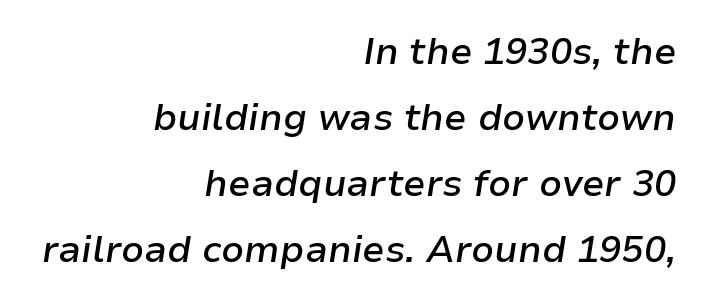
Q: Is the text bold? A: Semi-bold.
Q: Is the text italic (slanted)? A: Yes, it leans right by about 9 degrees.
Q: Is the text underlined? A: No.
Q: How is the paragraph aligned? A: Right-aligned.
Q: Is the spacing between letters normal or unusually wide? A: Normal.
Q: Width (condensed, normal, or wide)? A: Normal.
Q: Stroke contrast? A: Low.
Q: x-height? A: Medium.
Q: Monospaced? A: No.
